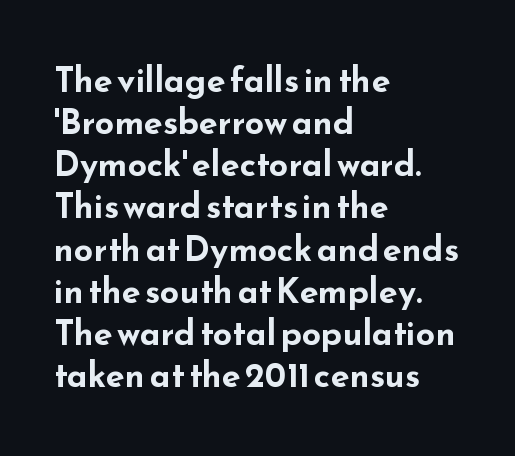
The image shows 34 px bold, wide sans-serif type, upright; set left-aligned, line spacing 1.24x, normal letter spacing, not underlined; low stroke contrast and a small x-height.
